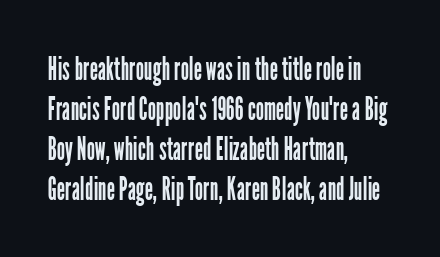
{"serif": "no", "italic": "no", "bold": "no", "weight": "regular", "width": "condensed", "stroke_contrast": "low", "x_height": "medium", "monospaced": "no", "underline": "no", "align": "left", "line_spacing_ratio": 1.21, "letter_spacing": "normal", "letter_spacing_em": 0.0, "glyph_px": 33}
